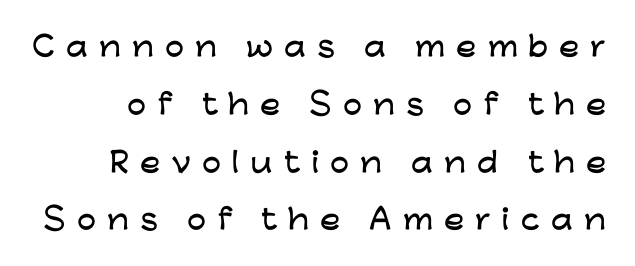
The image shows 27 px text type, upright; set loose line spacing (2.14x), unusually wide letter spacing (+0.41 em), not underlined.
